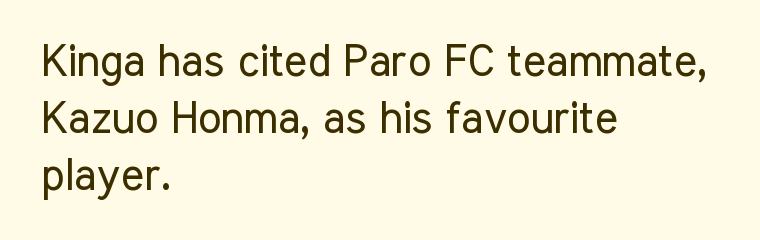
{"serif": "no", "italic": "no", "bold": "no", "weight": "regular", "width": "condensed", "stroke_contrast": "low", "x_height": "medium", "monospaced": "no", "underline": "no", "align": "left", "line_spacing": "normal", "line_spacing_ratio": 1.3, "letter_spacing": "normal", "letter_spacing_em": 0.0, "glyph_px": 44}
